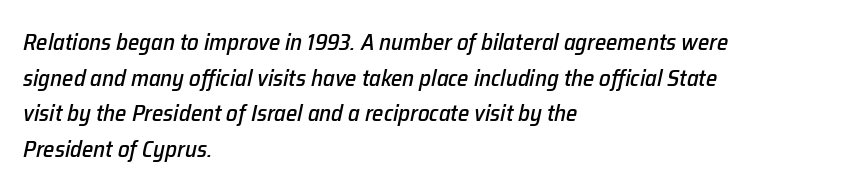
The paragraph has a hard left edge and a soft right edge. A normal amount of white space separates one row of letters from the next. The passage shown is not underscored anywhere. Caption: standard tracking, unaltered. The whole block is typeset with a tilt.
